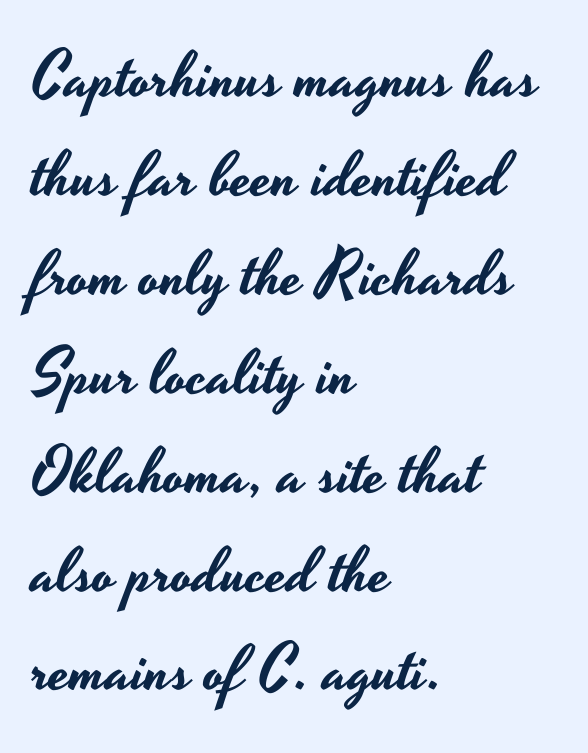
A sans-serif font was chosen for this passage. This sample uses plain, unmodified letter spacing. Does the leading feel generous? No, just average. Each letter keeps its own natural width here, so spacing adapts to shape.
